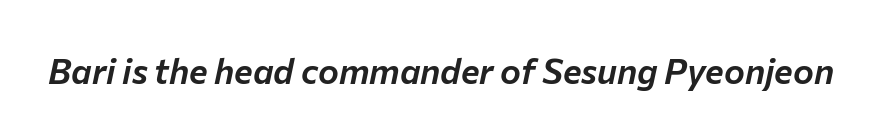
Character widths vary here, with narrow letters taking less room than wide ones. No word sits above an underline. Every character sits at an angle, as italics do. What stands out about the letter spacing? Nothing — it is the standard amount.
